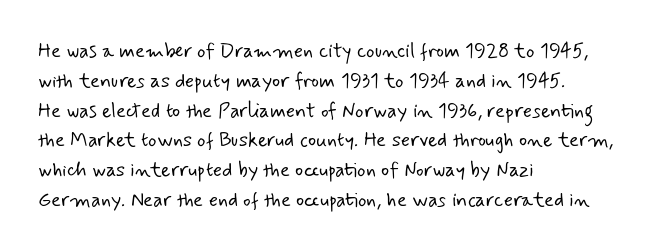
The image shows 20 px text type; set left-aligned, normal line spacing (1.49x), normal letter spacing, not underlined.
